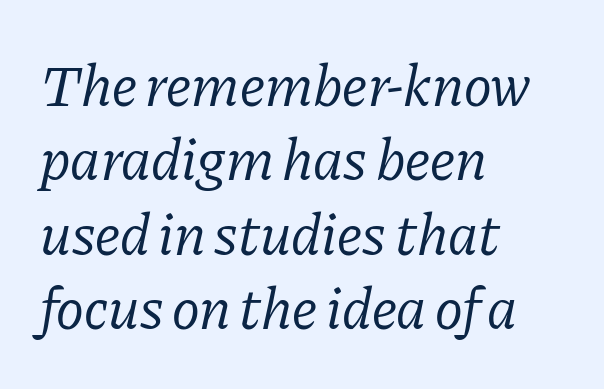
Q: Is the text bold? A: No.
Q: Is the text italic (slanted)? A: Yes, it leans right by about 11 degrees.
Q: Is the typeface a serif or a sans-serif typeface? A: Serif.
Q: Is the text underlined? A: No.
Q: How is the paragraph aligned? A: Left-aligned.
Q: Is the spacing between letters normal or unusually wide? A: Normal.
Q: Is the spacing between lines tight, normal or loose? A: Normal.
Q: Width (condensed, normal, or wide)? A: Normal.
Q: Stroke contrast? A: Low.
Q: x-height? A: Medium.
Q: Monospaced? A: No.
